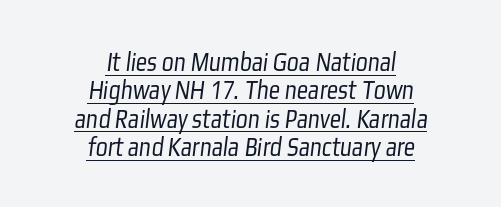
Q: Is the text bold? A: No.
Q: Is the typeface a serif or a sans-serif typeface? A: Sans-serif.
Q: Is the text underlined? A: Yes.
Q: How is the paragraph aligned? A: Centered.
Q: Is the spacing between letters normal or unusually wide? A: Normal.
Q: Is the spacing between lines tight, normal or loose? A: Tight.
Q: Width (condensed, normal, or wide)? A: Condensed.
Q: Stroke contrast? A: Low.
Q: x-height? A: Medium.
Q: Monospaced? A: No.
